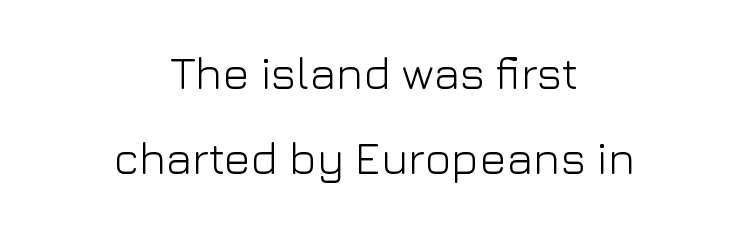
Italic: no, the glyphs are upright roman. This sample has the flowing, uneven cadence of proportional lettering. Underline: absent. A light-to-regular cut is what we see here.
